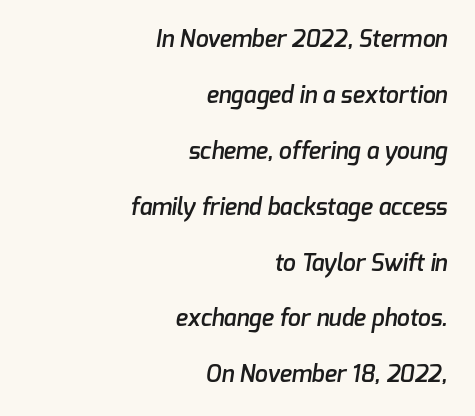
Q: Is the text bold? A: Semi-bold.
Q: Is the text underlined? A: No.
Q: How is the paragraph aligned? A: Right-aligned.
Q: Is the spacing between letters normal or unusually wide? A: Normal.
Q: Is the spacing between lines tight, normal or loose? A: Loose.
